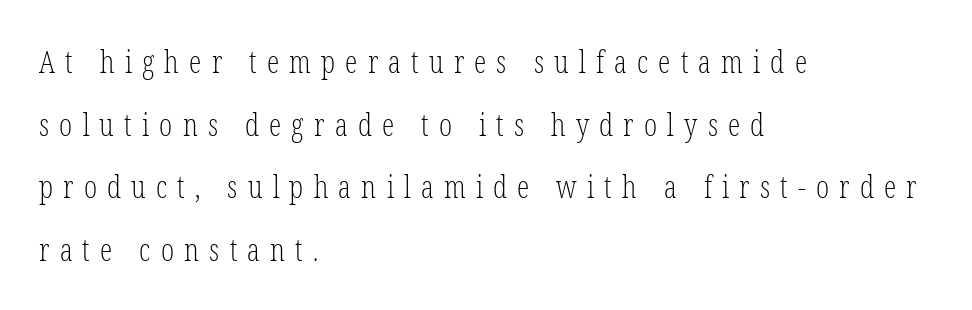
Q: Is the text bold? A: No.
Q: Is the text italic (slanted)? A: No, it is upright.
Q: Is the typeface a serif or a sans-serif typeface? A: Serif.
Q: Is the text underlined? A: No.
Q: How is the paragraph aligned? A: Left-aligned.
Q: Is the spacing between letters normal or unusually wide? A: Unusually wide.
Q: Is the spacing between lines tight, normal or loose? A: Loose.
Q: Width (condensed, normal, or wide)? A: Condensed.
Q: Stroke contrast? A: Low.
Q: x-height? A: Medium.
Q: Monospaced? A: No.
